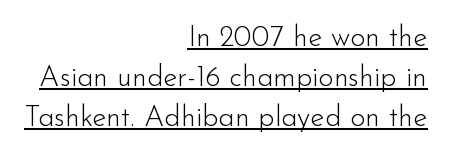
Posture: straight, roman, zero tilt. These lines are set flush right with a ragged left edge. What's the leading like? Ordinary, nothing unusual. The rendering uses natural spacing where letterforms have individual widths. Stem width sits at or under what a default text font uses.
